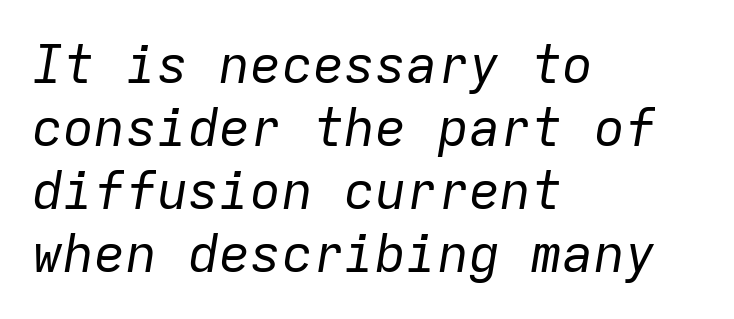
The rendering uses typewriter-style spacing with identical character cells. Compared with ordinary roman type, these characters are visibly tilted. Think standard paragraph weight, or any step lighter than that. Glyph-to-glyph distance matches everyday printed text.
